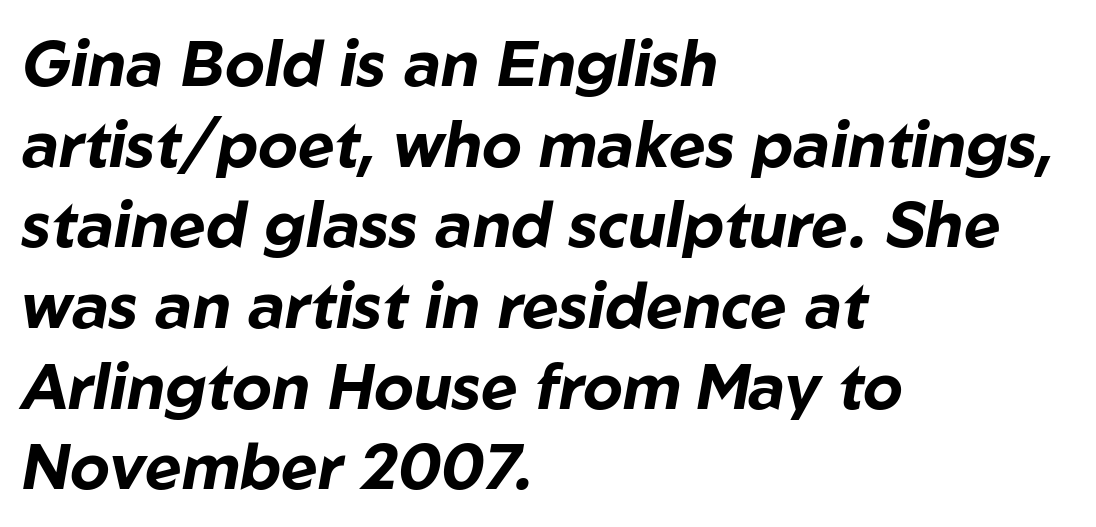
{"italic": "yes", "lean": "right", "slant_degrees": 10, "bold": "yes", "weight": "bold", "width": "normal", "stroke_contrast": "low", "x_height": "medium", "monospaced": "no", "underline": "no", "align": "left", "line_spacing": "normal", "line_spacing_ratio": 1.28, "letter_spacing": "normal", "letter_spacing_em": 0.0, "glyph_px": 63}
